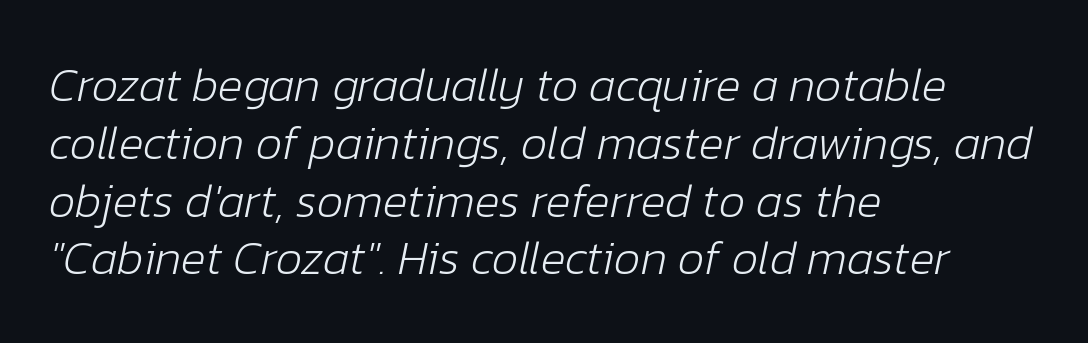
{"italic": "yes", "lean": "right", "slant_degrees": 12, "bold": "no", "weight": "light", "width": "normal", "stroke_contrast": "low", "x_height": "medium", "monospaced": "no", "underline": "no", "align": "left", "line_spacing_ratio": 1.23, "letter_spacing": "normal", "letter_spacing_em": 0.0, "glyph_px": 47}
